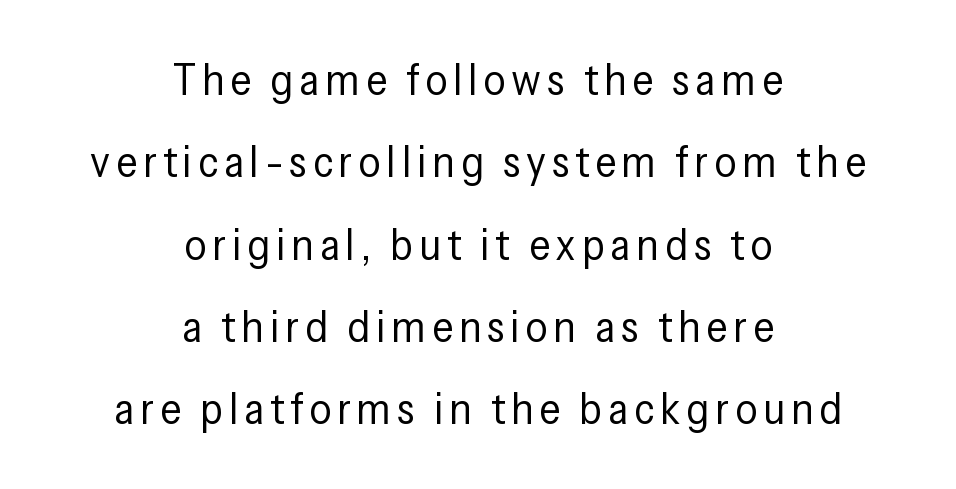
{"serif": "no", "italic": "no", "bold": "no", "weight": "regular", "width": "condensed", "stroke_contrast": "low", "x_height": "medium", "monospaced": "no", "underline": "no", "align": "center", "line_spacing_ratio": 1.87, "glyph_px": 44}
